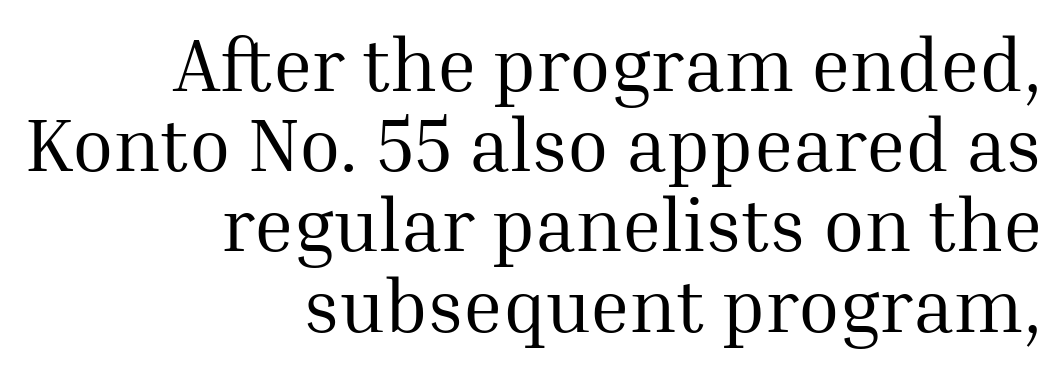
The typography opts for an upright posture over an oblique one. Line spacing here is tight. Does the copy run flush right? Yes — the right margin is perfectly even. The passage shown is not underscored anywhere.
